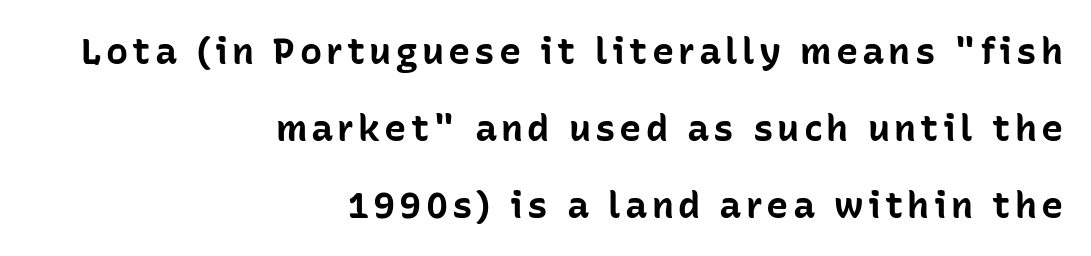
Q: Is the text bold? A: Yes.
Q: Is the text italic (slanted)? A: No, it is upright.
Q: Is the typeface a serif or a sans-serif typeface? A: Sans-serif.
Q: Is the text underlined? A: No.
Q: How is the paragraph aligned? A: Right-aligned.
Q: Is the spacing between lines tight, normal or loose? A: Loose.
Q: Width (condensed, normal, or wide)? A: Normal.
Q: Stroke contrast? A: Low.
Q: x-height? A: Medium.
Q: Monospaced? A: No.
